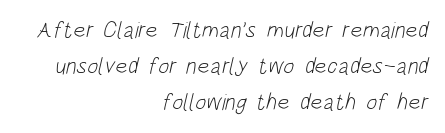
The image shows 23 px text type; set right-aligned, normal line spacing (1.57x), normal letter spacing, not underlined.
